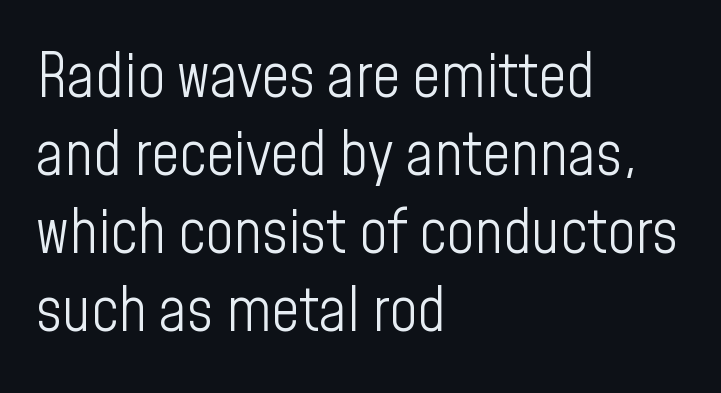
Upright lettering throughout. The typeface chosen for these lines omits serifs. The weight would be labelled regular, book, light, or lighter still. The face used here is proportionally spaced, like ordinary book or web type.
